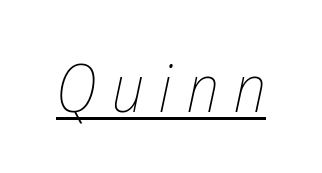
{"italic": "yes", "lean": "right", "slant_degrees": 12, "bold": "no", "weight": "thin", "width": "condensed", "stroke_contrast": "low", "x_height": "medium", "monospaced": "no", "underline": "yes", "letter_spacing": "wide", "letter_spacing_em": 0.23, "glyph_px": 66}
